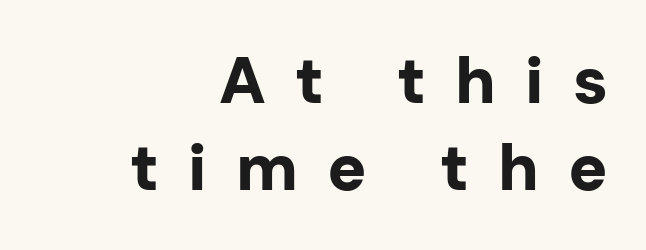
Tracking value appears strongly positive — letters spread wide. These lines stack with their right ends in a neat column. Ordinary non-slanted type is in use. I'd call this a sans setting — the letters go barefoot. Weight: bold.
